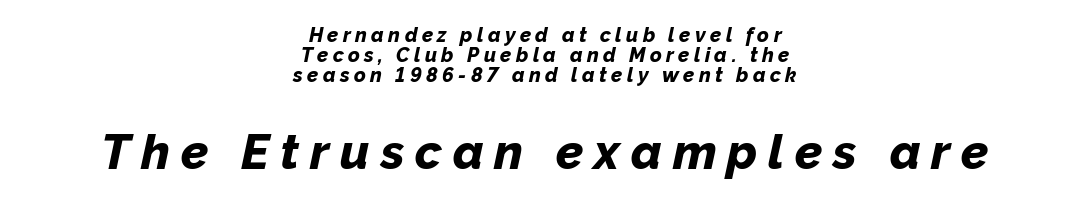
{"italic": "yes", "lean": "right", "slant_degrees": 12, "bold": "yes", "weight": "bold", "width": "normal", "stroke_contrast": "low", "x_height": "medium", "monospaced": "no", "underline": "no", "align": "center", "line_spacing": "tight", "line_spacing_ratio": 1.0, "letter_spacing": "wide", "letter_spacing_em": 0.22, "larger_block": "second", "size_ratio": 2.45, "glyph_px": 49}
